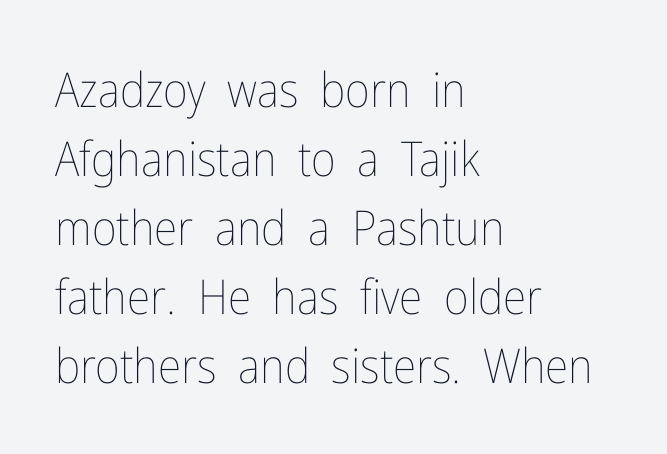
{"italic": "no", "bold": "no", "weight": "thin", "width": "condensed", "stroke_contrast": "low", "x_height": "medium", "monospaced": "no", "underline": "no", "align": "left", "line_spacing": "normal", "line_spacing_ratio": 1.44, "letter_spacing": "normal", "letter_spacing_em": 0.0, "glyph_px": 48}
